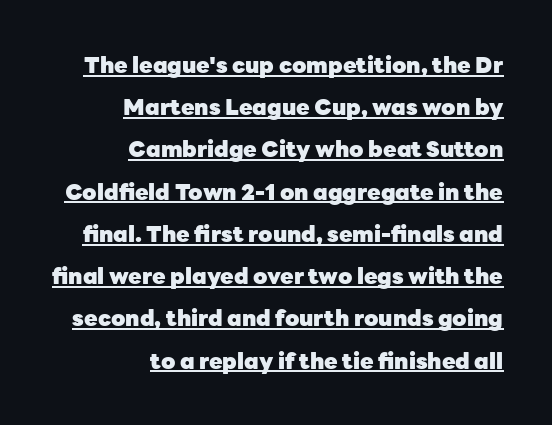
Q: Is the text bold? A: Yes.
Q: Is the text italic (slanted)? A: No, it is upright.
Q: Is the text underlined? A: Yes.
Q: How is the paragraph aligned? A: Right-aligned.
Q: Is the spacing between letters normal or unusually wide? A: Normal.
Q: Is the spacing between lines tight, normal or loose? A: Loose.
